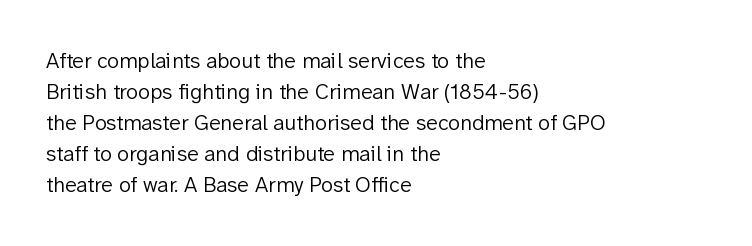
The image shows 22 px text type, upright; set left-aligned, normal line spacing (1.41x), normal letter spacing, not underlined.
